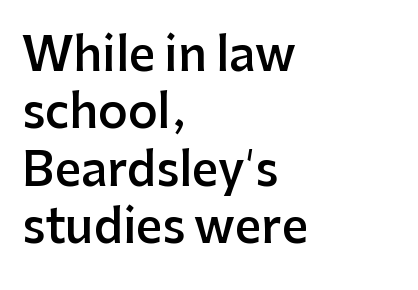
The image shows 46 px semibold sans-serif type, upright; set left-aligned, normal line spacing (1.25x), normal letter spacing, not underlined; low stroke contrast and a medium x-height.
